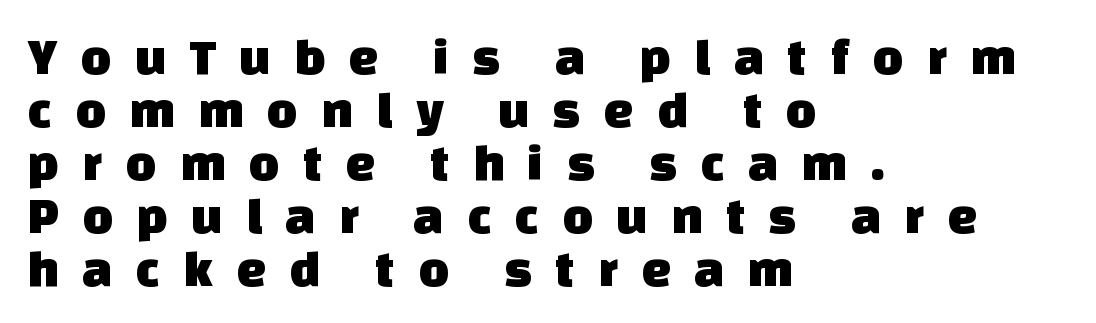
The image shows 53 px sans-serif type; set left-aligned, tight line spacing (1.0x), unusually wide letter spacing (+0.44 em), not underlined; low stroke contrast and a large x-height.
